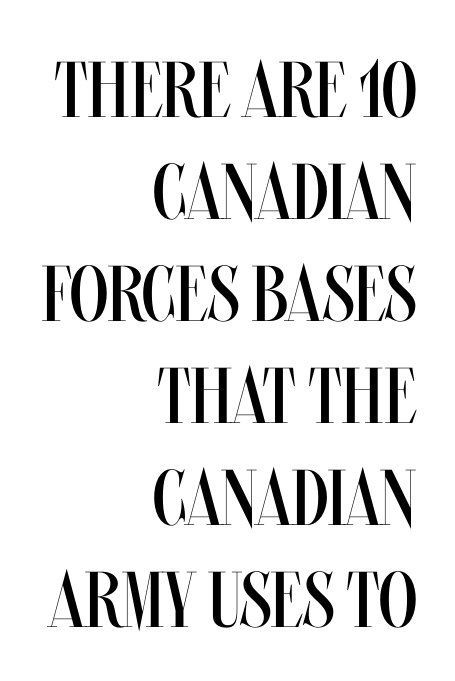
Q: Is the text bold? A: No.
Q: Is the text italic (slanted)? A: No, it is upright.
Q: Is the text underlined? A: No.
Q: How is the paragraph aligned? A: Right-aligned.
Q: Is the spacing between letters normal or unusually wide? A: Normal.
Q: Is the spacing between lines tight, normal or loose? A: Normal.
Q: Width (condensed, normal, or wide)? A: Condensed.
Q: Stroke contrast? A: Medium.
Q: x-height? A: Large.
Q: Monospaced? A: No.
